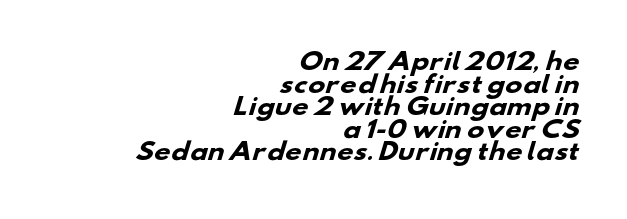
{"bold": "yes", "underline": "no", "align": "right", "line_spacing": "tight", "line_spacing_ratio": 0.98, "letter_spacing": "normal", "letter_spacing_em": 0.0, "glyph_px": 23}
